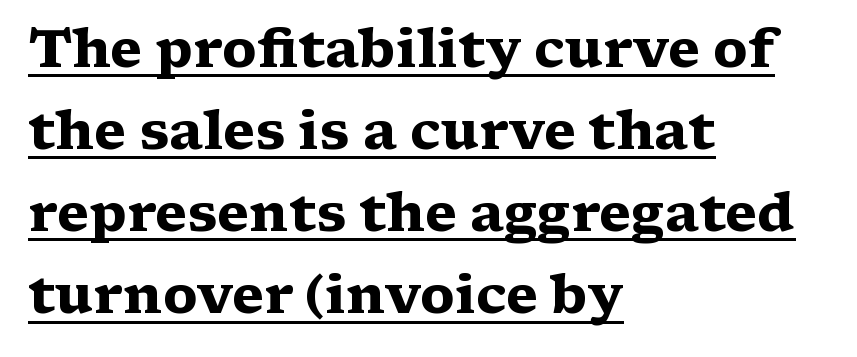
{"serif": "yes", "italic": "no", "bold": "yes", "weight": "heavy", "width": "wide", "stroke_contrast": "medium", "x_height": "medium", "monospaced": "no", "underline": "yes", "align": "left", "line_spacing": "normal", "line_spacing_ratio": 1.55, "letter_spacing": "normal", "letter_spacing_em": 0.0, "glyph_px": 53}
